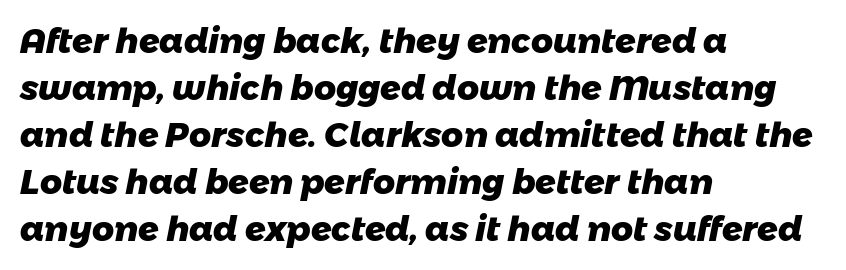
The image shows 34 px heavy sans-serif type; set left-aligned, normal line spacing (1.38x), normal letter spacing, not underlined; low stroke contrast and a medium x-height.
